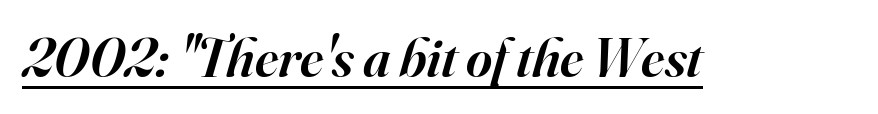
{"serif": "yes", "italic": "yes", "lean": "right", "slant_degrees": 16, "bold": "semi", "weight": "semibold", "width": "normal", "stroke_contrast": "high", "x_height": "small", "monospaced": "no", "underline": "yes", "letter_spacing": "normal", "letter_spacing_em": 0.0, "glyph_px": 56}
